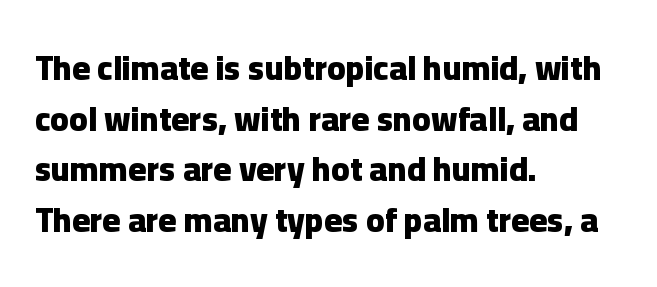
{"serif": "no", "italic": "no", "bold": "yes", "weight": "heavy", "width": "normal", "stroke_contrast": "low", "x_height": "medium", "monospaced": "no", "underline": "no", "align": "left", "line_spacing": "normal", "line_spacing_ratio": 1.49, "letter_spacing": "normal", "letter_spacing_em": 0.0, "glyph_px": 34}
